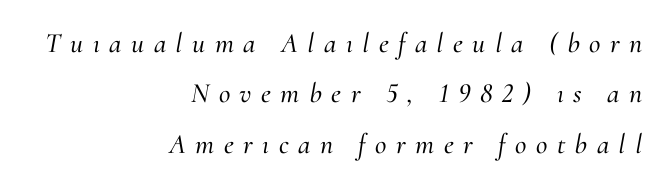
The image shows 28 px serif type, italic (leaning right); set right-aligned, line spacing 1.8x, unusually wide letter spacing (+0.34 em), not underlined; medium stroke contrast and a small x-height.
